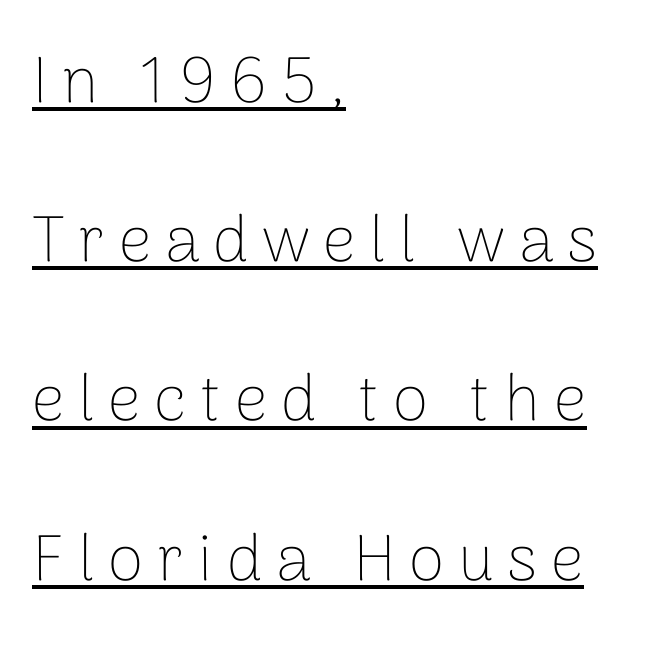
Q: Is the text bold? A: No.
Q: Is the text italic (slanted)? A: No, it is upright.
Q: Is the typeface a serif or a sans-serif typeface? A: Sans-serif.
Q: Is the text underlined? A: Yes.
Q: How is the paragraph aligned? A: Left-aligned.
Q: Is the spacing between letters normal or unusually wide? A: Unusually wide.
Q: Is the spacing between lines tight, normal or loose? A: Loose.
Q: Width (condensed, normal, or wide)? A: Normal.
Q: Stroke contrast? A: Low.
Q: x-height? A: Medium.
Q: Monospaced? A: No.
